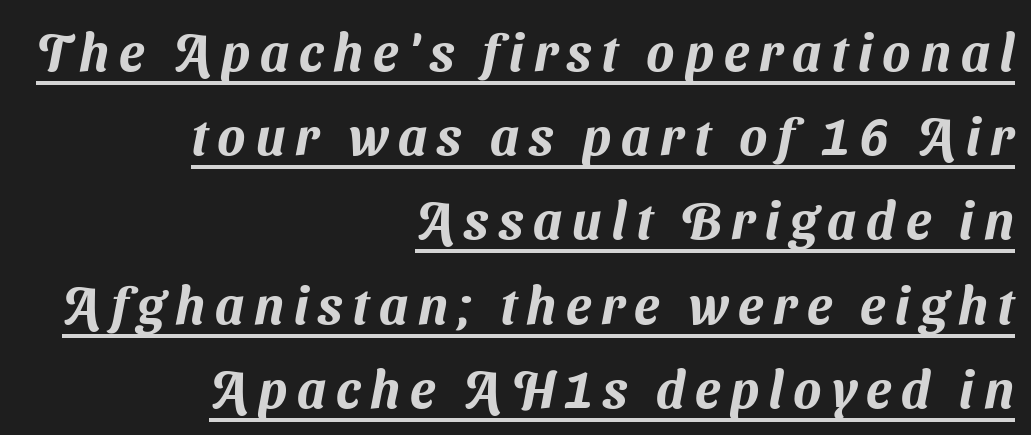
The image shows 52 px sans-serif type; set right-aligned, normal line spacing (1.62x), underlined; medium stroke contrast and a medium x-height.
